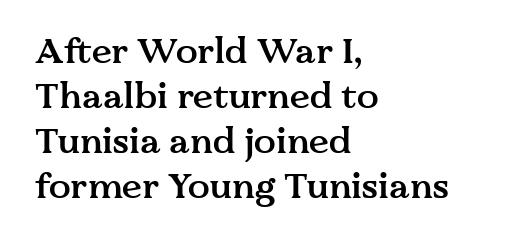
Q: Is the text bold? A: Semi-bold.
Q: Is the text italic (slanted)? A: No, it is upright.
Q: Is the typeface a serif or a sans-serif typeface? A: Serif.
Q: Is the text underlined? A: No.
Q: How is the paragraph aligned? A: Left-aligned.
Q: Is the spacing between letters normal or unusually wide? A: Normal.
Q: Is the spacing between lines tight, normal or loose? A: Normal.
Q: Width (condensed, normal, or wide)? A: Normal.
Q: Stroke contrast? A: Medium.
Q: x-height? A: Medium.
Q: Monospaced? A: No.
